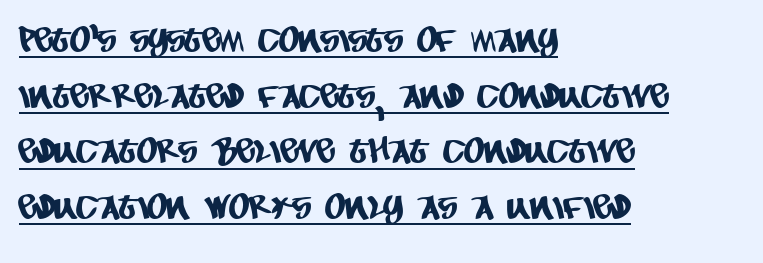
{"serif": "no", "width": "condensed", "stroke_contrast": "low", "x_height": "large", "monospaced": "no", "underline": "yes", "align": "left", "line_spacing": "normal", "line_spacing_ratio": 1.59, "letter_spacing": "normal", "letter_spacing_em": 0.0, "glyph_px": 35}
